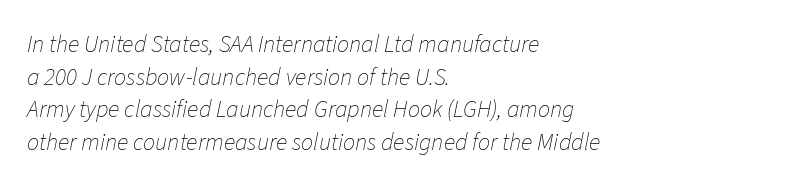
Q: Is the text bold? A: No.
Q: Is the text italic (slanted)? A: Yes, it leans right by about 11 degrees.
Q: Is the text underlined? A: No.
Q: How is the paragraph aligned? A: Left-aligned.
Q: Is the spacing between letters normal or unusually wide? A: Normal.
Q: Is the spacing between lines tight, normal or loose? A: Normal.
